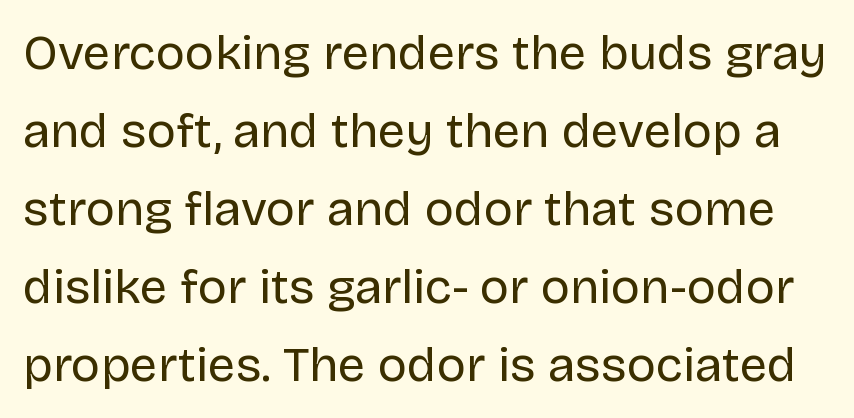
Q: Is the text bold? A: No.
Q: Is the text italic (slanted)? A: No, it is upright.
Q: Is the typeface a serif or a sans-serif typeface? A: Sans-serif.
Q: Is the text underlined? A: No.
Q: Is the spacing between letters normal or unusually wide? A: Normal.
Q: Is the spacing between lines tight, normal or loose? A: Normal.
Q: Width (condensed, normal, or wide)? A: Normal.
Q: Stroke contrast? A: Low.
Q: x-height? A: Large.
Q: Monospaced? A: No.
